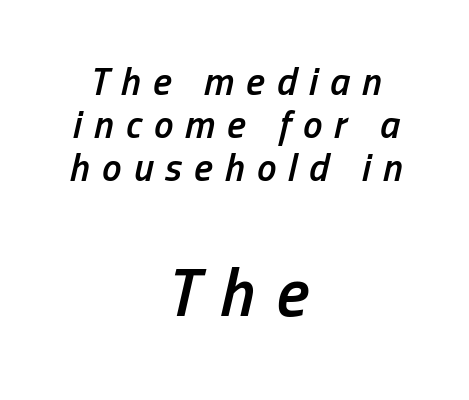
Plain, unruled lines of type. Horizontally, the lines are justified to the midpoint only. Regarding leading, the lines here are crowded together. Look at the stroke-to-counter ratio: somewhat heavy, a semibold. The rendering applies a slant to the glyphs.
